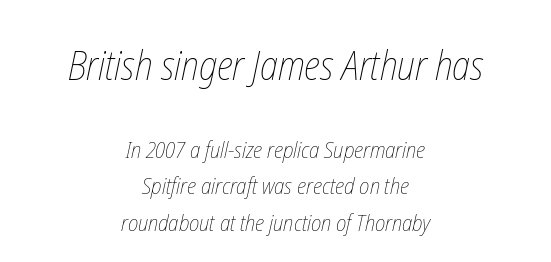
Q: Is the text bold? A: No.
Q: Is the text underlined? A: No.
Q: How is the paragraph aligned? A: Centered.
Q: Is the spacing between letters normal or unusually wide? A: Normal.
Q: Is the spacing between lines tight, normal or loose? A: Normal.
Q: Which block of text is set in a larger size, the first (top) or the second (bottom)? A: The first (top) one.
Q: Width (condensed, normal, or wide)? A: Condensed.
Q: Stroke contrast? A: Low.
Q: x-height? A: Medium.
Q: Monospaced? A: No.
